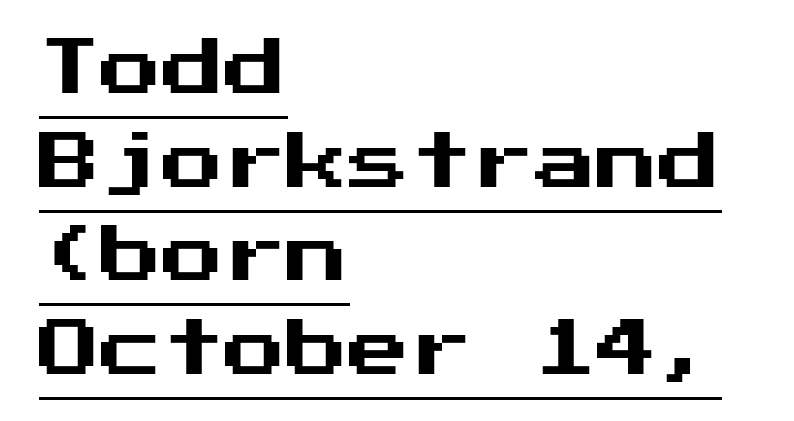
The image shows 62 px sans-serif type, upright; set left-aligned, normal line spacing (1.51x), normal letter spacing, underlined; medium stroke contrast and a medium x-height.
